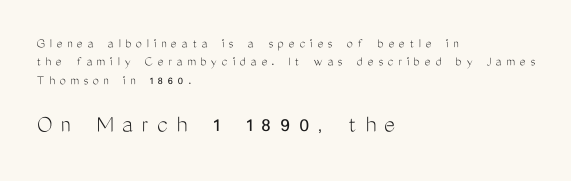
{"italic": "no", "bold": "no", "underline": "no", "align": "left", "line_spacing": "normal", "line_spacing_ratio": 1.32, "letter_spacing": "wide", "letter_spacing_em": 0.34, "larger_block": "second", "size_ratio": 1.86, "glyph_px": 26}
